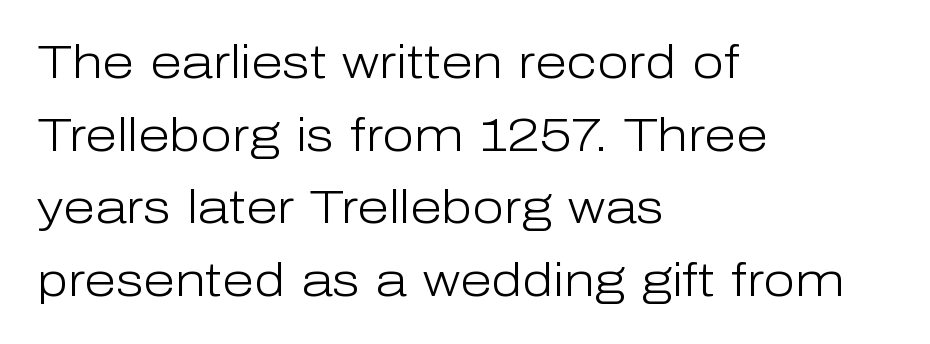
Regular leading. Left-aligned paragraph, ragged on the right. Between one letter and the next there's only the usual sliver of space. This is roman type, the default non-slanted kind.
